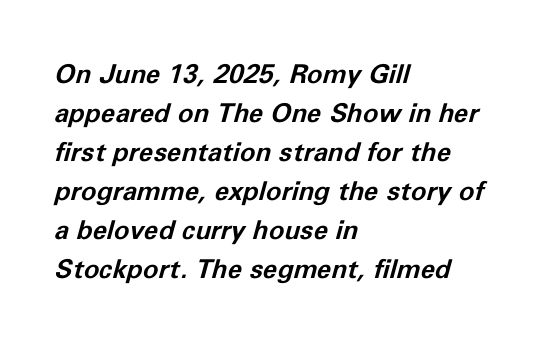
Q: Is the text bold? A: Yes.
Q: Is the text italic (slanted)? A: Yes, it leans right by about 11 degrees.
Q: Is the text underlined? A: No.
Q: How is the paragraph aligned? A: Left-aligned.
Q: Is the spacing between letters normal or unusually wide? A: Normal.
Q: Is the spacing between lines tight, normal or loose? A: Normal.
